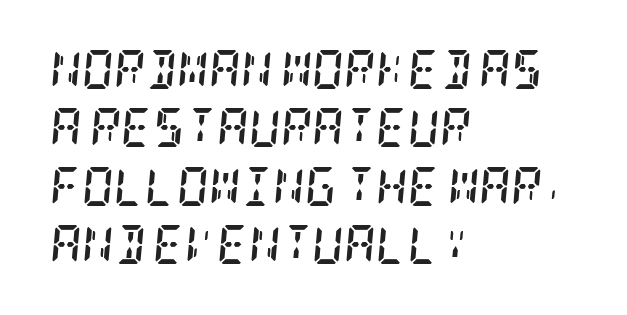
{"serif": "yes", "italic": "yes", "lean": "right", "slant_degrees": 5, "bold": "yes", "weight": "semibold", "width": "condensed", "stroke_contrast": "low", "x_height": "large", "underline": "no", "align": "left", "line_spacing": "normal", "line_spacing_ratio": 1.5, "letter_spacing": "normal", "letter_spacing_em": 0.0, "glyph_px": 39}
